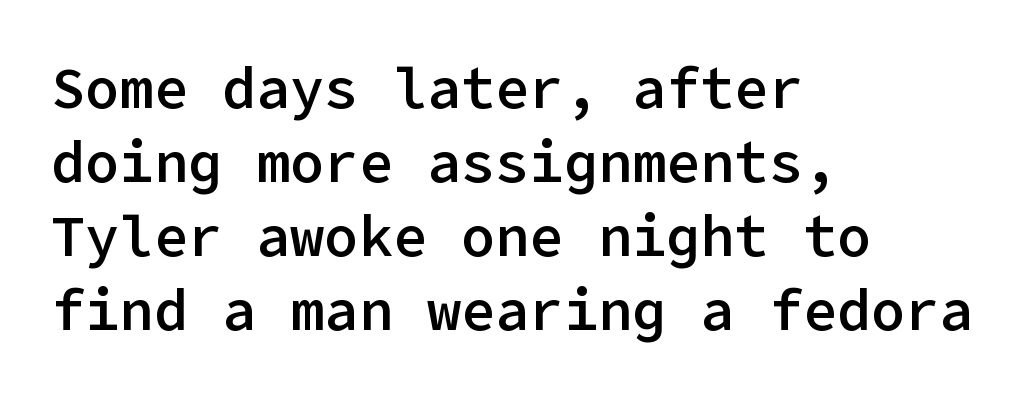
Q: Is the text bold? A: Semi-bold.
Q: Is the text italic (slanted)? A: No, it is upright.
Q: Is the typeface a serif or a sans-serif typeface? A: Sans-serif.
Q: Is the text underlined? A: No.
Q: How is the paragraph aligned? A: Left-aligned.
Q: Is the spacing between letters normal or unusually wide? A: Normal.
Q: Is the spacing between lines tight, normal or loose? A: Normal.
Q: Width (condensed, normal, or wide)? A: Normal.
Q: Stroke contrast? A: Low.
Q: x-height? A: Medium.
